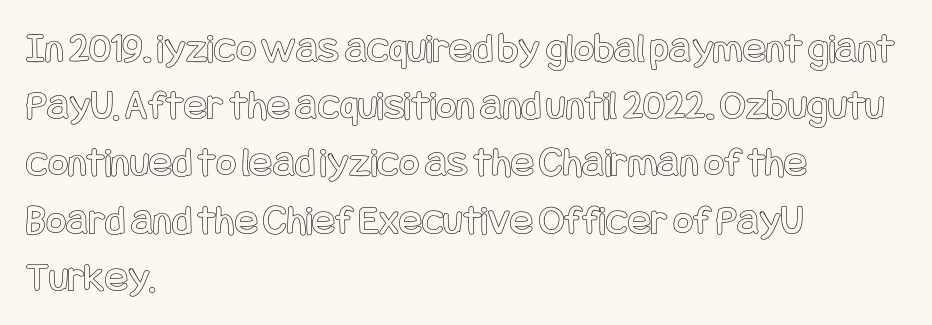
{"italic": "no", "width": "condensed", "x_height": "large", "underline": "no", "align": "left", "line_spacing": "normal", "line_spacing_ratio": 1.33, "letter_spacing": "normal", "letter_spacing_em": 0.0, "glyph_px": 43}
